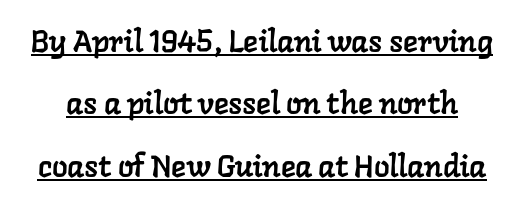
{"serif": "yes", "width": "normal", "stroke_contrast": "low", "x_height": "medium", "monospaced": "no", "underline": "yes", "line_spacing": "loose", "line_spacing_ratio": 2.01, "letter_spacing": "normal", "letter_spacing_em": 0.0, "glyph_px": 31}
